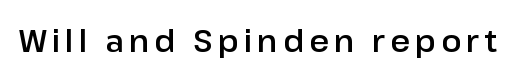
The designer went with a sans here, leaving each stem footless. A clean baseline with only descenders dipping below it. Does the lettering tilt? It doesn't — this is upright. Note the varied advance widths — an 'i' is clearly narrower than an 'm'.
